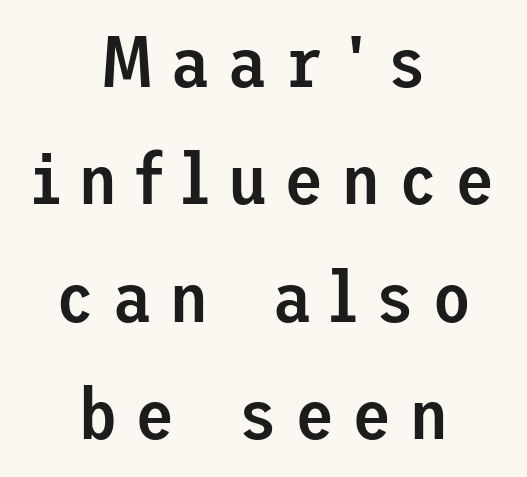
Evenly set lines give the paragraph a standard silhouette. The letters stand straight up with perfectly vertical stems. Short note: letters widely spaced. Any mark beneath the type? The region is blank.
